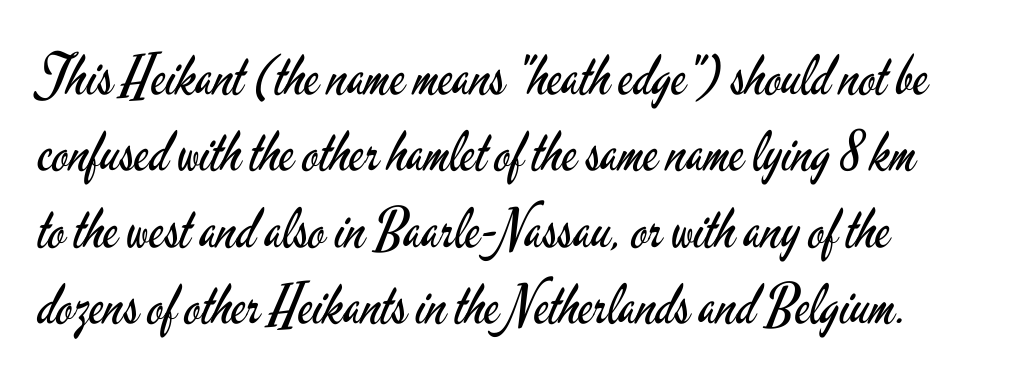
Q: Is the text bold? A: No.
Q: Is the text italic (slanted)? A: Yes.
Q: Is the typeface a serif or a sans-serif typeface? A: Sans-serif.
Q: Is the text underlined? A: No.
Q: How is the paragraph aligned? A: Left-aligned.
Q: Is the spacing between letters normal or unusually wide? A: Normal.
Q: Is the spacing between lines tight, normal or loose? A: Normal.
Q: Width (condensed, normal, or wide)? A: Condensed.
Q: Stroke contrast? A: Low.
Q: x-height? A: Small.
Q: Monospaced? A: No.
